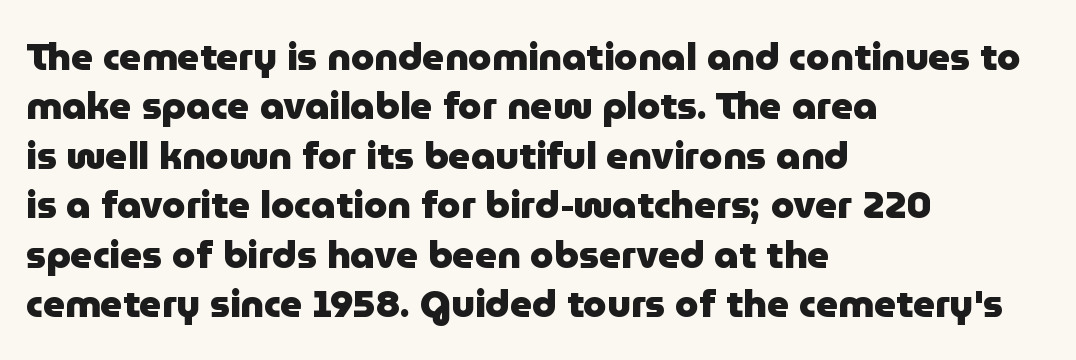
{"serif": "no", "italic": "no", "bold": "yes", "weight": "heavy", "width": "normal", "stroke_contrast": "low", "x_height": "medium", "monospaced": "no", "underline": "no", "align": "left", "line_spacing": "normal", "line_spacing_ratio": 1.3, "letter_spacing": "normal", "letter_spacing_em": 0.0, "glyph_px": 38}
